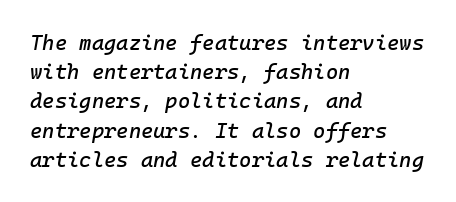
The image shows 21 px text type, italic (leaning right); set left-aligned, normal line spacing (1.39x), normal letter spacing, not underlined.
